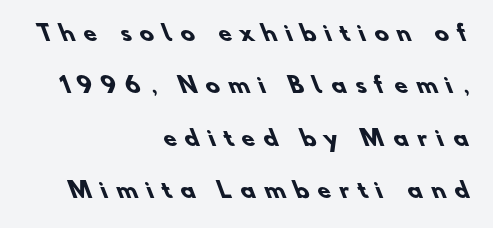
The face used here has the dense, thick strokes of a bold. The designer dialed line spacing up above the default. Each word looks stretched out because of the extra space between its letters. The text block is weighted toward the right margin, trailing off unevenly leftward. Words float on clear page, feet unadorned.
